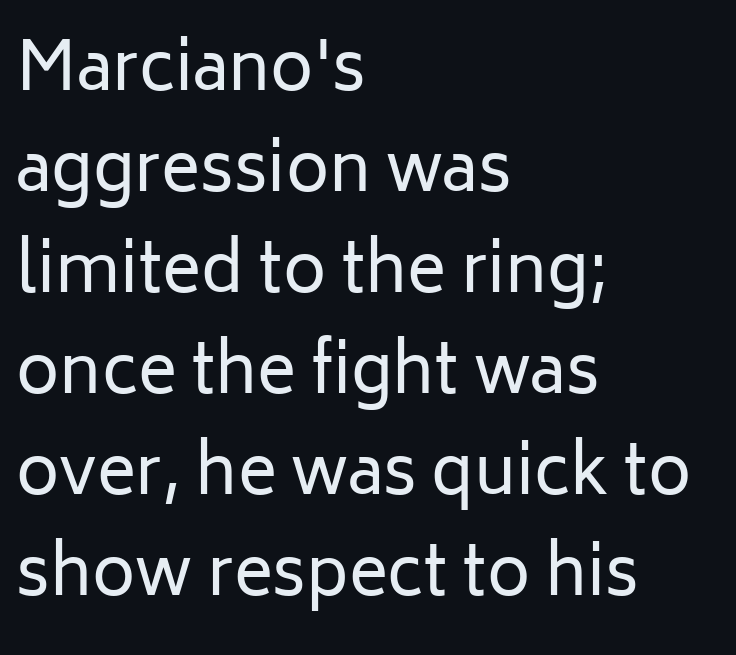
Q: Is the text bold? A: No.
Q: Is the text italic (slanted)? A: No, it is upright.
Q: Is the typeface a serif or a sans-serif typeface? A: Sans-serif.
Q: Is the text underlined? A: No.
Q: How is the paragraph aligned? A: Left-aligned.
Q: Is the spacing between letters normal or unusually wide? A: Normal.
Q: Is the spacing between lines tight, normal or loose? A: Normal.
Q: Width (condensed, normal, or wide)? A: Normal.
Q: Stroke contrast? A: Low.
Q: x-height? A: Medium.
Q: Monospaced? A: No.
